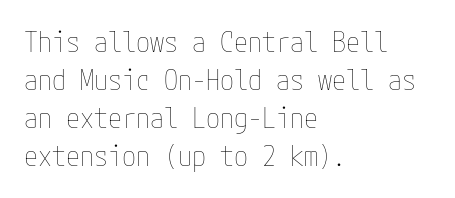
{"italic": "no", "bold": "no", "weight": "thin", "width": "condensed", "stroke_contrast": "low", "x_height": "medium", "underline": "no", "align": "left", "line_spacing": "normal", "line_spacing_ratio": 1.36, "letter_spacing": "normal", "letter_spacing_em": 0.0, "glyph_px": 28}
